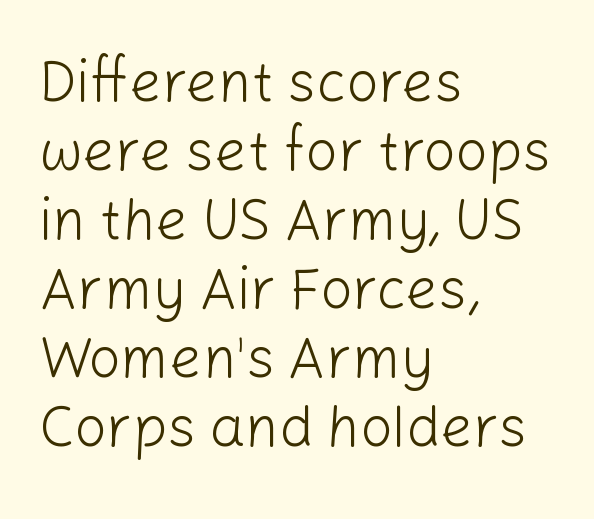
Reading down the block, your eye returns to a fixed left position each line. The type is set solid horizontally, with unmodified tracking. Nope, no serifs anywhere on these letters. Rule under the text: the space is simply empty. In terms of posture, this sample is upright.
